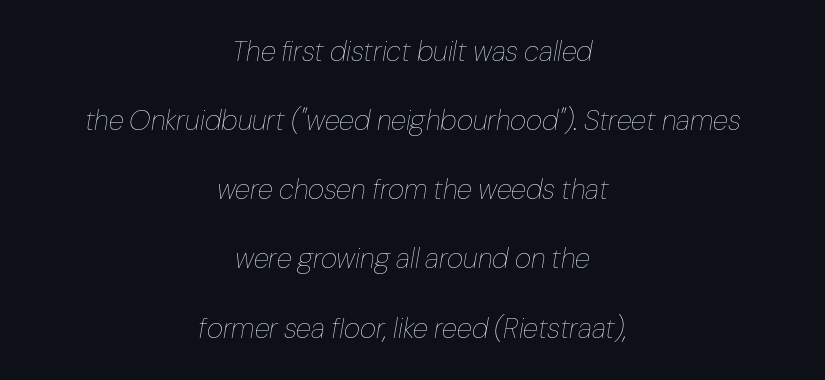
The setting favours the middle, as headings and verse often do. Widely set lines give the paragraph a tall, airy silhouette. Think standard paragraph weight, or any step lighter than that. Quick note: underline off. Here the designer chose a conventional face with non-uniform glyph widths.
